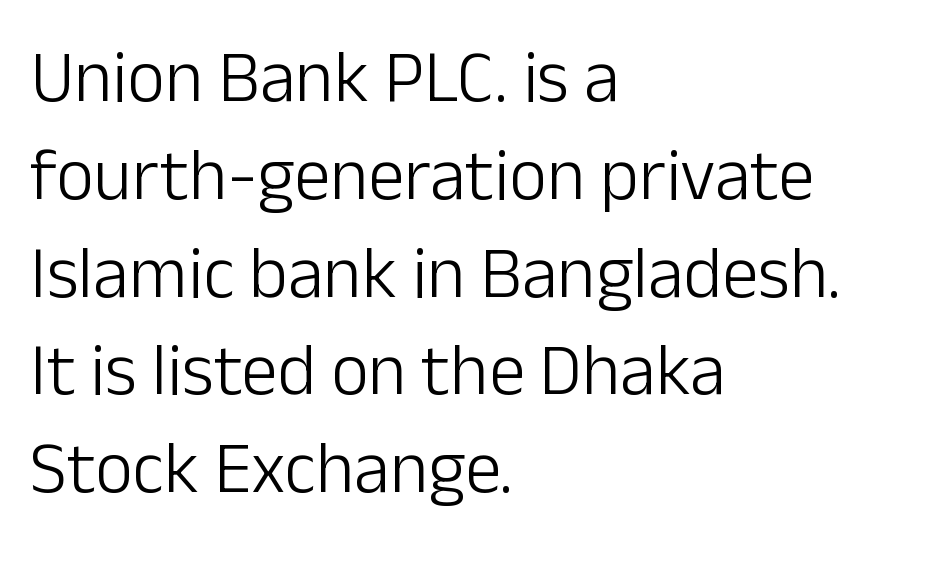
{"serif": "no", "italic": "no", "bold": "no", "weight": "light", "width": "normal", "stroke_contrast": "low", "x_height": "medium", "monospaced": "no", "underline": "no", "align": "left", "line_spacing": "normal", "line_spacing_ratio": 1.34, "letter_spacing": "normal", "letter_spacing_em": 0.0, "glyph_px": 73}
